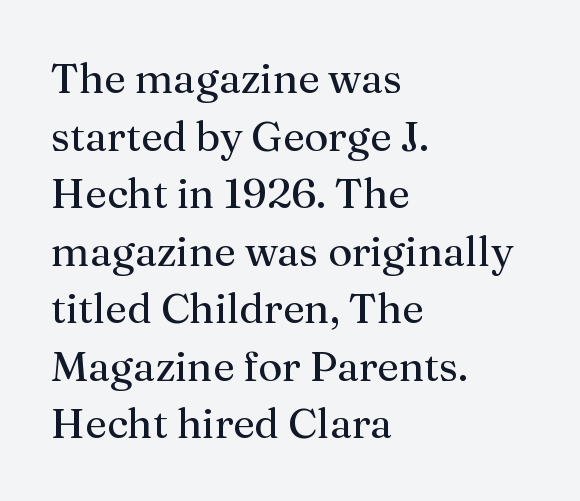
Q: Is the text bold? A: No.
Q: Is the text italic (slanted)? A: No, it is upright.
Q: Is the typeface a serif or a sans-serif typeface? A: Serif.
Q: Is the text underlined? A: No.
Q: How is the paragraph aligned? A: Left-aligned.
Q: Is the spacing between letters normal or unusually wide? A: Normal.
Q: Is the spacing between lines tight, normal or loose? A: Normal.
Q: Width (condensed, normal, or wide)? A: Normal.
Q: Stroke contrast? A: Medium.
Q: x-height? A: Medium.
Q: Monospaced? A: No.
